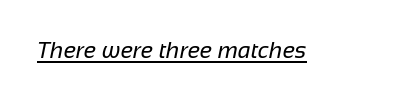
Q: Is the text bold? A: No.
Q: Is the text underlined? A: Yes.
Q: Is the spacing between letters normal or unusually wide? A: Normal.
